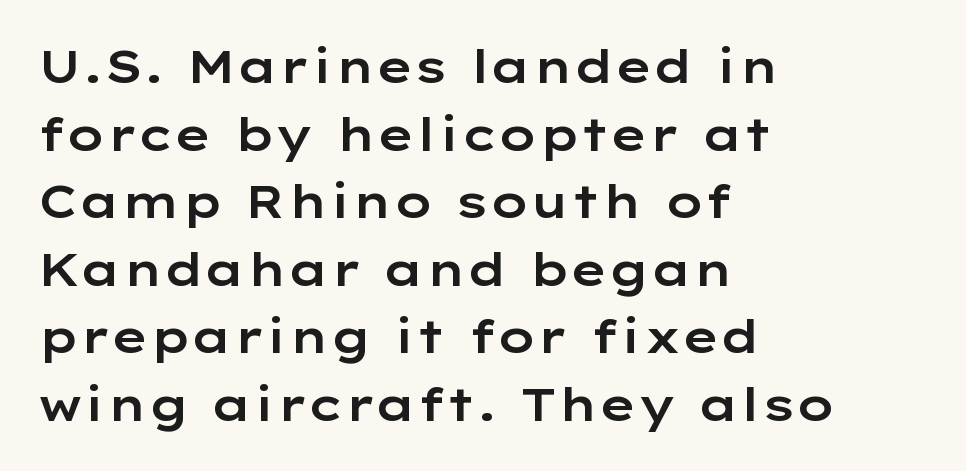
{"serif": "no", "italic": "no", "width": "wide", "stroke_contrast": "low", "x_height": "medium", "monospaced": "no", "underline": "no", "align": "left", "line_spacing": "normal", "line_spacing_ratio": 1.47, "letter_spacing": "normal", "letter_spacing_em": 0.0, "glyph_px": 46}
